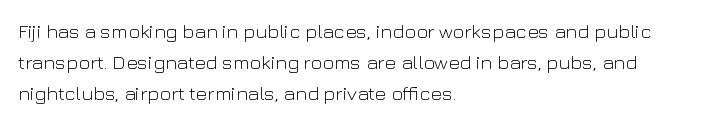
The face looks like a standard text weight, possibly lighter. The type is set solid horizontally, with unmodified tracking. The lettering stays uniformly vertical, giving the passage a roman look. Leading: standard. Casual observation: everything's shoved over to the left.
